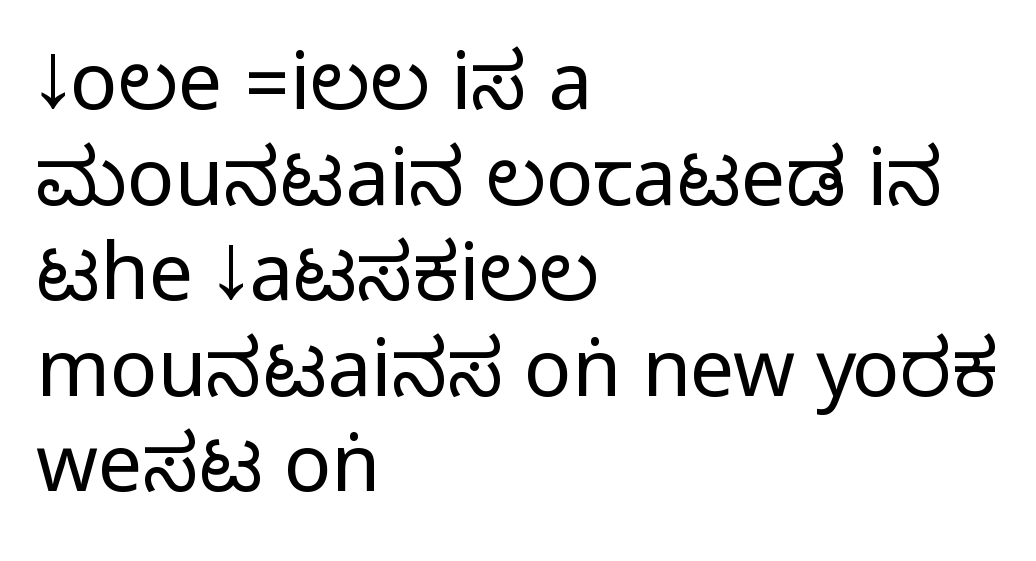
Q: Is the text italic (slanted)? A: No, it is upright.
Q: Is the typeface a serif or a sans-serif typeface? A: Sans-serif.
Q: Is the text underlined? A: No.
Q: How is the paragraph aligned? A: Left-aligned.
Q: Is the spacing between letters normal or unusually wide? A: Normal.
Q: Width (condensed, normal, or wide)? A: Condensed.
Q: Stroke contrast? A: Medium.
Q: Monospaced? A: No.
